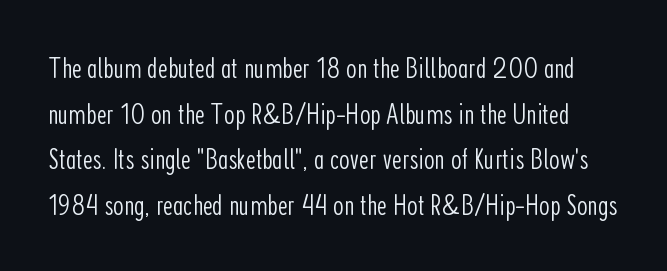
Does the type have serifs? No, each stem ends abruptly. Decoration check: the copy has no underline. The face used here is proportionally spaced, like ordinary book or web type. Summary of weight: not heavy and not bold. The line-height multiplier appears to be the usual default. The horizontal fit of the characters is conventional and even.
